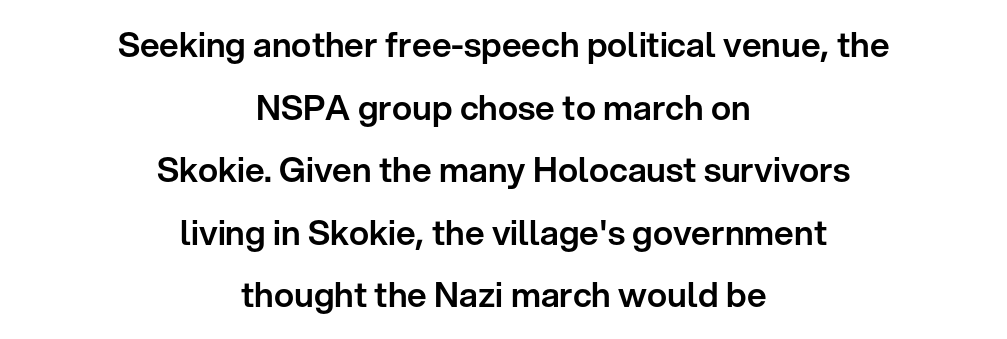
Q: Is the text italic (slanted)? A: No, it is upright.
Q: Is the typeface a serif or a sans-serif typeface? A: Sans-serif.
Q: Is the text underlined? A: No.
Q: How is the paragraph aligned? A: Centered.
Q: Is the spacing between letters normal or unusually wide? A: Normal.
Q: Width (condensed, normal, or wide)? A: Normal.
Q: Stroke contrast? A: Low.
Q: x-height? A: Medium.
Q: Monospaced? A: No.
